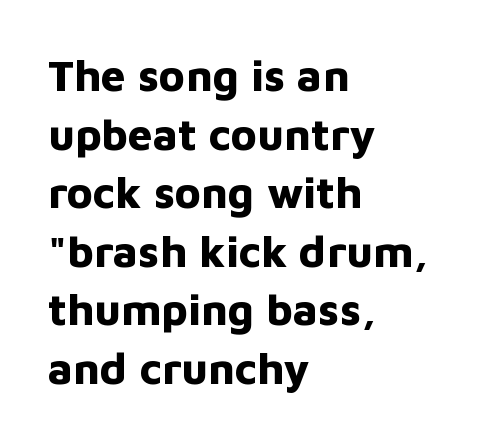
The face used here is a sans, in the tradition of grotesques and geometrics. In terms of leading, this rendering sits right in the middle. Nothing unusual about the tracking: characters are spaced as the font intends. The zone under the glyphs is completely vacant. Varying glyph widths throughout — classic text-font behaviour.
